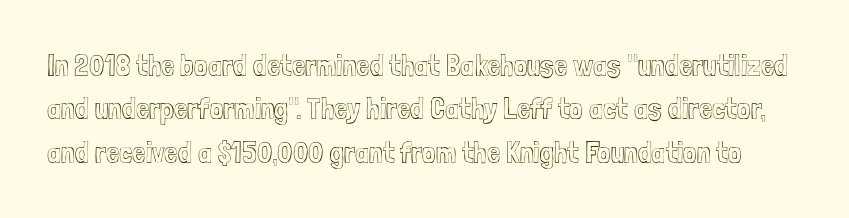
Q: Is the text italic (slanted)? A: No, it is upright.
Q: Is the text underlined? A: No.
Q: Is the spacing between letters normal or unusually wide? A: Normal.
Q: Is the spacing between lines tight, normal or loose? A: Normal.
Q: Width (condensed, normal, or wide)? A: Condensed.
Q: x-height? A: Medium.
Q: Monospaced? A: No.
